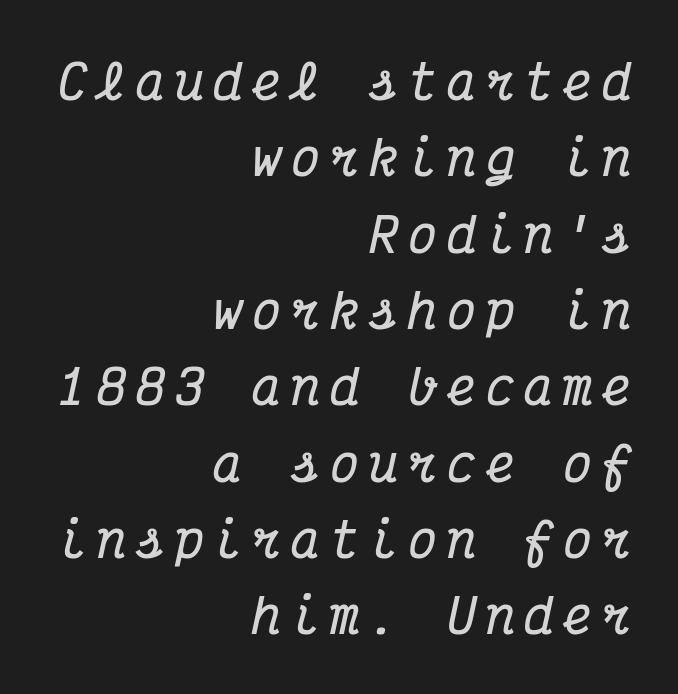
{"serif": "yes", "italic": "yes", "lean": "right", "slant_degrees": 12, "bold": "yes", "weight": "bold", "width": "condensed", "stroke_contrast": "medium", "x_height": "medium", "monospaced": "yes", "underline": "no", "align": "right", "line_spacing": "normal", "line_spacing_ratio": 1.59, "letter_spacing": "wide", "letter_spacing_em": 0.21, "glyph_px": 48}
